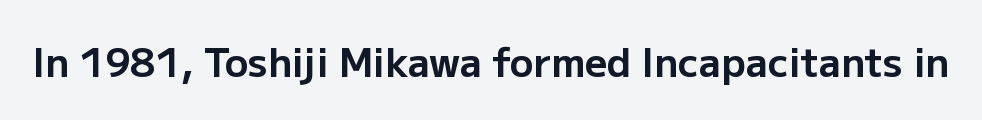
The face used here is rendered with its standard letterfit. Only glyphs here, with clear space below each row. Is this a fixed-width face? No — the glyphs have proportional, varying widths. Ordinary non-slanted type is in use. Thick stems and heavy bowls — unmistakably bold. The type family on display is of the sans-serif kind.
